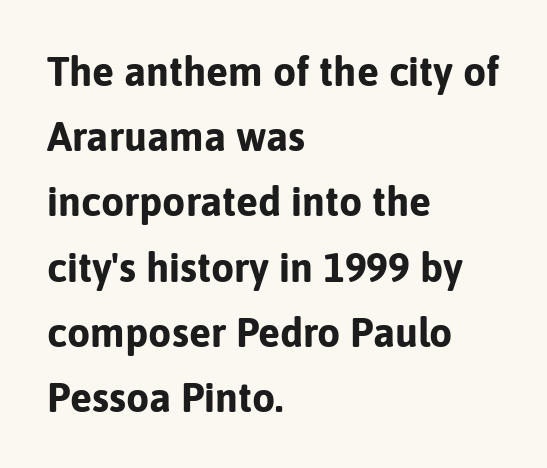
When letters stand straight like this, we call the style roman or upright. Do the characters align in a grid? No, the font is proportional. In terms of leading, this rendering sits right in the middle. There is no visible air inserted between adjacent glyphs. No word sits above an underline. Stroke thickness is high; the sample reads as a true bold.
